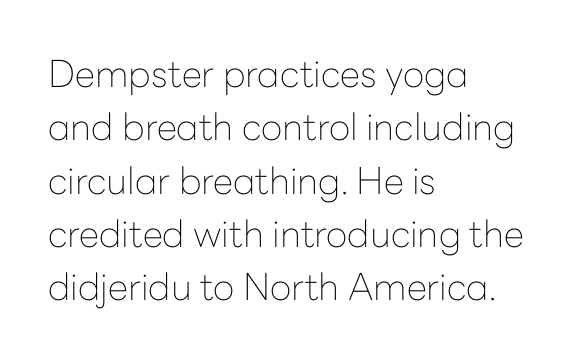
The image shows 37 px thin sans-serif type, upright; set left-aligned, normal line spacing (1.44x), normal letter spacing, not underlined; low stroke contrast and a medium x-height.
